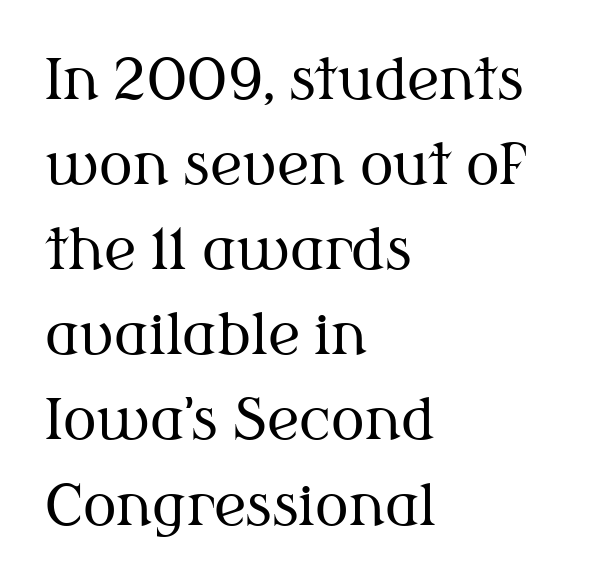
{"serif": "yes", "italic": "no", "bold": "no", "weight": "regular", "width": "normal", "stroke_contrast": "medium", "x_height": "medium", "monospaced": "no", "underline": "no", "align": "left", "line_spacing": "normal", "line_spacing_ratio": 1.52, "letter_spacing": "normal", "letter_spacing_em": 0.0, "glyph_px": 56}
